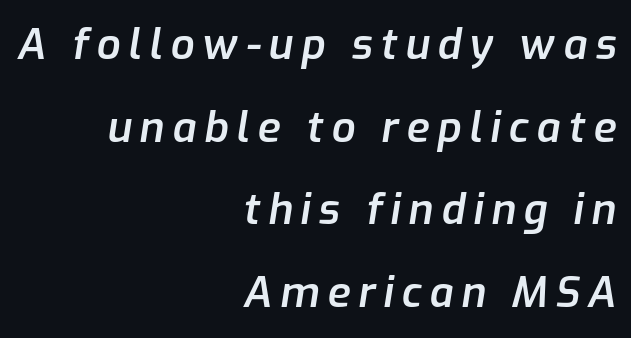
The compositor pushed each line to the right boundary. The baseline area is clear. Each letter keeps its own natural width here, so spacing adapts to shape. Heft: intermediate — a semibold. The lines are spread far apart with generous leading. The glyphs look as if they've been sheared to an angle.
